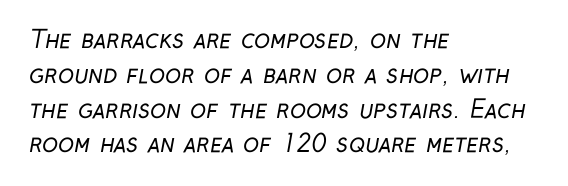
The rendering uses a moderate line-height, typical for paragraphs. These lines stack with their left ends in a neat column. Letter spacing: default. The cut favours lightness, reaching ordinary text weight at its darkest. Letters rest on an invisible, unmarked baseline.
